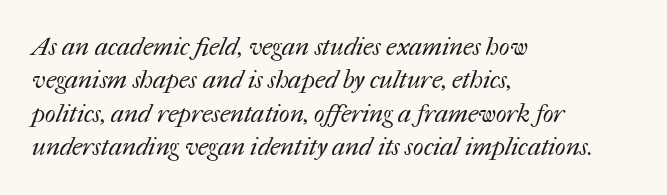
Q: Is the text bold? A: No.
Q: Is the text underlined? A: No.
Q: How is the paragraph aligned? A: Left-aligned.
Q: Is the spacing between letters normal or unusually wide? A: Normal.
Q: Is the spacing between lines tight, normal or loose? A: Normal.
